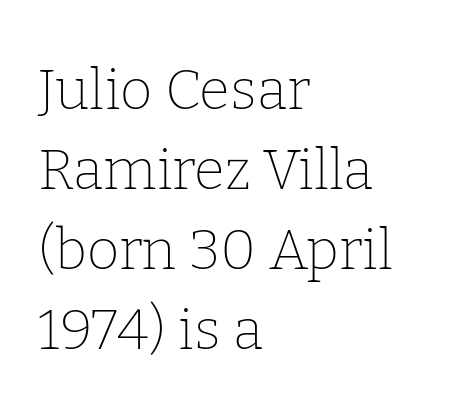
The image shows 56 px thin serif type, upright; set left-aligned, normal line spacing (1.43x), normal letter spacing, not underlined; low stroke contrast and a medium x-height.
